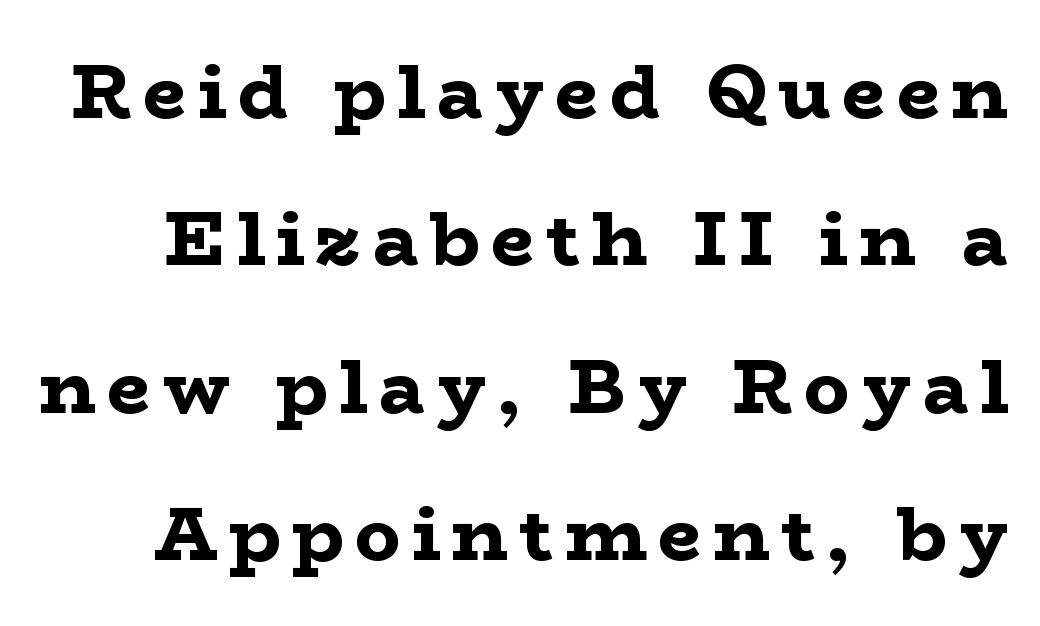
The image shows 76 px bold, wide serif type, upright; set loose line spacing (1.94x), not underlined; low stroke contrast and a medium x-height.
